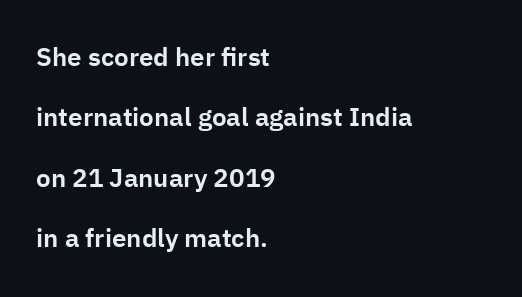
Casual observation: everything's shoved over to the left. A typesetter would mark this as roman, not italic. Letter spacing: default. Vertically, the passage feels expansive, rows floating well apart. Honestly, there is no underline to notice here at all.
